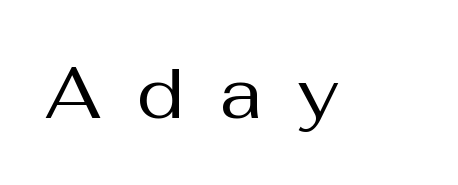
{"serif": "no", "italic": "no", "bold": "no", "weight": "regular", "width": "normal", "stroke_contrast": "medium", "x_height": "medium", "monospaced": "no", "underline": "no", "letter_spacing": "wide", "letter_spacing_em": 0.49, "glyph_px": 72}
